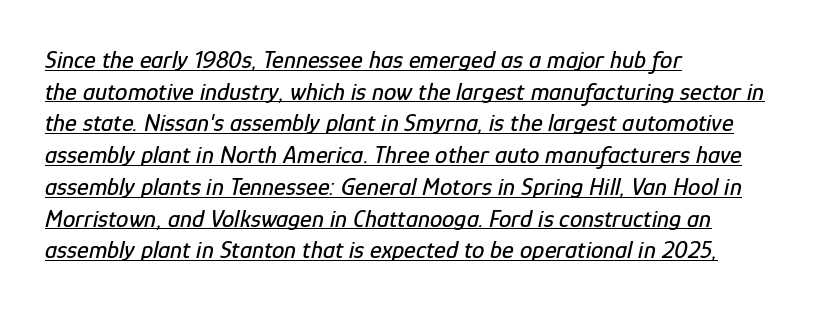
The image shows 25 px text type, italic (leaning right); set left-aligned, normal line spacing (1.27x), normal letter spacing, underlined.
